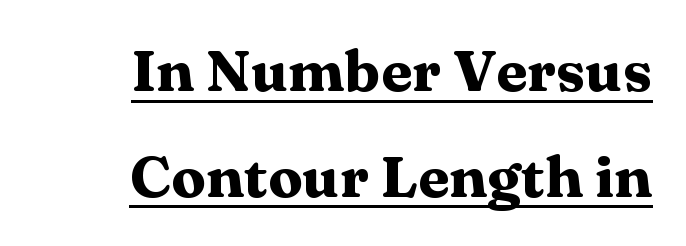
The setting favours the right margin, as signatures and pull-quotes sometimes do. Designer's note — italics off, roman on. Honestly, the underline is the first thing you notice here. The letters advance in unequal steps, a hallmark of proportional type.
